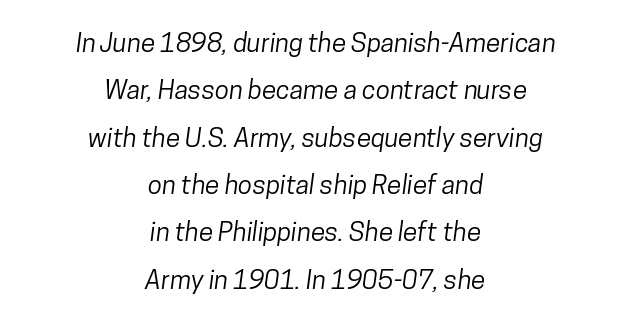
The image shows 26 px text type; set centered, line spacing 1.82x, normal letter spacing, not underlined.
